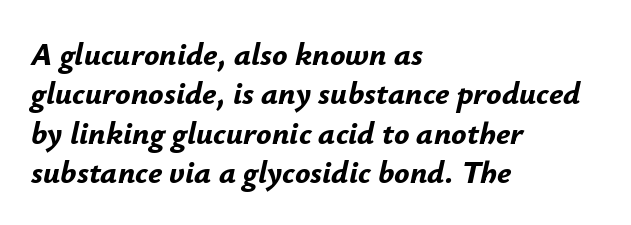
Bold? Absolutely — the strokes are thick and heavy. Anything drawn beneath the words? Only blank space. You could not count columns in this text — the font is proportionally spaced. Style check: oblique. The setting favours the left margin, as ordinary paragraphs usually do. Compared with typical body copy, the letter spacing here is the same.
